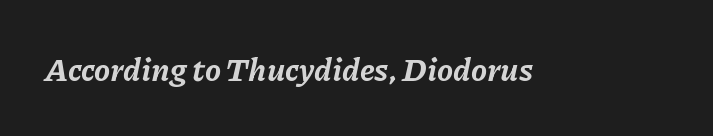
The image shows 32 px bold type, italic (leaning right); set normal letter spacing, not underlined; low stroke contrast and a medium x-height.
